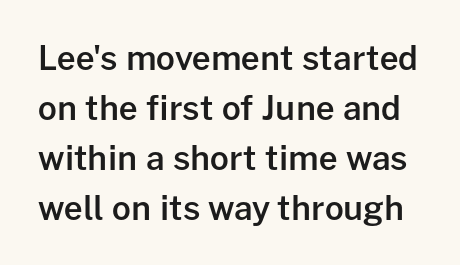
This sample has the flowing, uneven cadence of proportional lettering. A roman cut, with each character standing at attention. Are there feet on the stems? There aren't — it's a sans. Vertically, the passage feels balanced, rows spaced as you'd expect.
